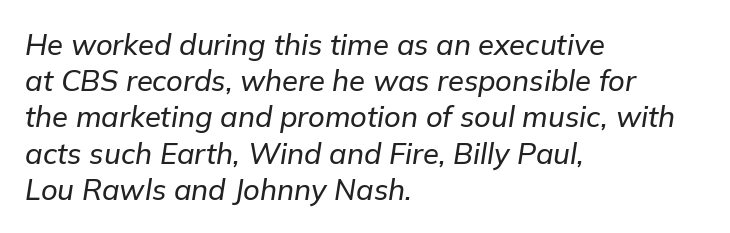
The image shows 29 px text type, italic (leaning right); set left-aligned, normal line spacing (1.25x), normal letter spacing, not underlined; low stroke contrast and a medium x-height.
